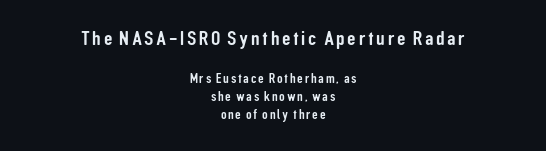
The image shows 21 px text type, upright; set centered, normal line spacing (1.27x), not underlined; the first (top) block is 1.5x larger.
